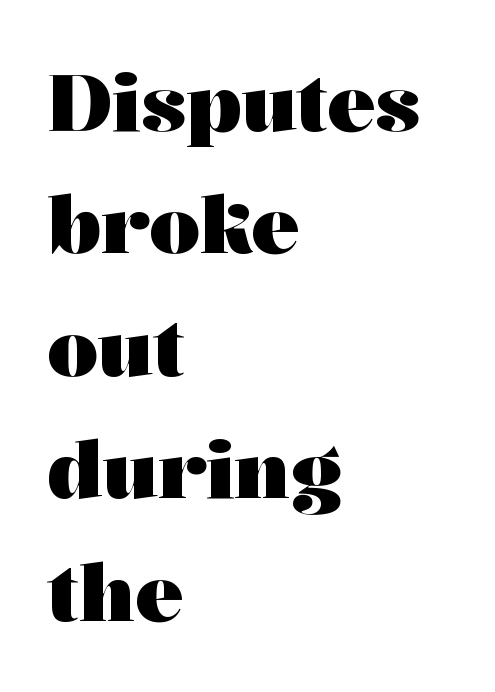
Q: Is the text bold? A: Yes.
Q: Is the text italic (slanted)? A: No, it is upright.
Q: Is the typeface a serif or a sans-serif typeface? A: Serif.
Q: Is the text underlined? A: No.
Q: How is the paragraph aligned? A: Left-aligned.
Q: Is the spacing between letters normal or unusually wide? A: Normal.
Q: Is the spacing between lines tight, normal or loose? A: Normal.
Q: Width (condensed, normal, or wide)? A: Wide.
Q: Stroke contrast? A: Medium.
Q: x-height? A: Medium.
Q: Monospaced? A: No.
